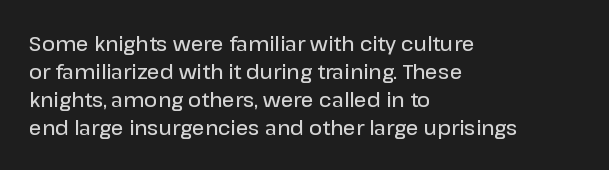
{"italic": "no", "bold": "semi", "underline": "no", "align": "left", "line_spacing": "normal", "line_spacing_ratio": 1.4, "letter_spacing": "normal", "letter_spacing_em": 0.0, "glyph_px": 20}
